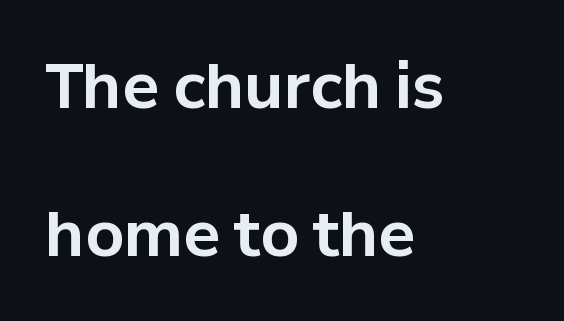
The image shows 61 px bold sans-serif type, upright; set left-aligned, loose line spacing (2.43x), normal letter spacing, not underlined; low stroke contrast and a medium x-height.
